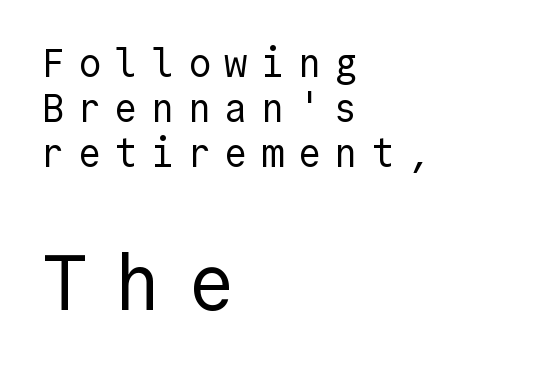
Does the copy run flush right? No — it runs flush left. The zone under the glyphs is completely vacant. Note: no serifs on the glyphs. The font's upright variant was chosen for this text. Compared with a typical body face, this is equally light or lighter still. The letters in the lower block stand taller than those in the block above.
